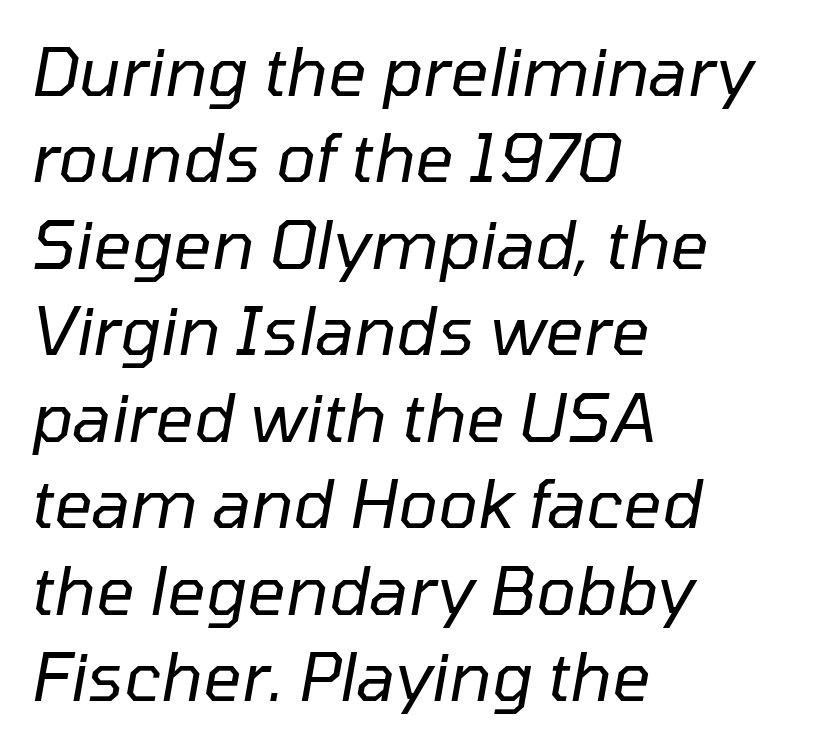
Q: Is the text bold? A: No.
Q: Is the text italic (slanted)? A: Yes, it leans right by about 10 degrees.
Q: Is the text underlined? A: No.
Q: How is the paragraph aligned? A: Left-aligned.
Q: Is the spacing between letters normal or unusually wide? A: Normal.
Q: Is the spacing between lines tight, normal or loose? A: Normal.
Q: Width (condensed, normal, or wide)? A: Normal.
Q: Stroke contrast? A: Low.
Q: x-height? A: Medium.
Q: Monospaced? A: No.
